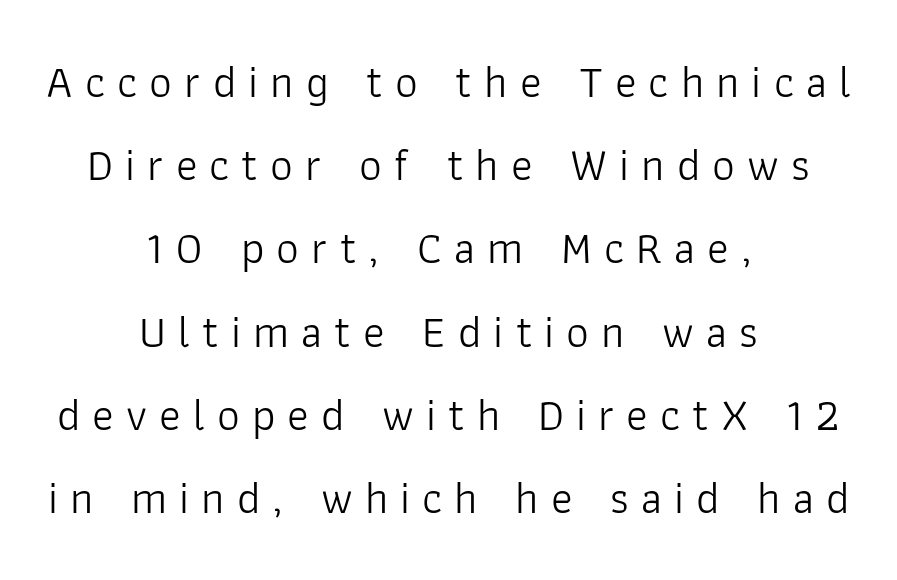
The image shows 45 px light sans-serif type, upright; set centered, line spacing 1.85x, unusually wide letter spacing (+0.27 em), not underlined; low stroke contrast and a medium x-height.
